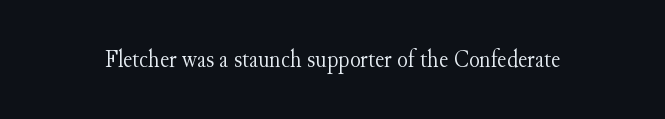
The image shows 25 px text type, upright; set normal letter spacing, not underlined.
